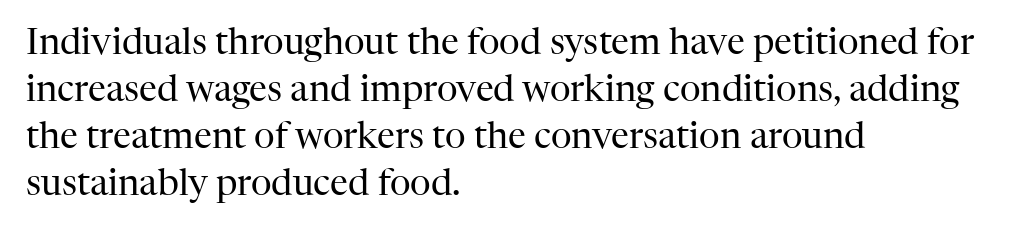
Q: Is the text bold? A: No.
Q: Is the text italic (slanted)? A: No, it is upright.
Q: Is the typeface a serif or a sans-serif typeface? A: Serif.
Q: Is the text underlined? A: No.
Q: How is the paragraph aligned? A: Left-aligned.
Q: Is the spacing between letters normal or unusually wide? A: Normal.
Q: Is the spacing between lines tight, normal or loose? A: Normal.
Q: Width (condensed, normal, or wide)? A: Normal.
Q: Stroke contrast? A: High.
Q: x-height? A: Medium.
Q: Monospaced? A: No.
